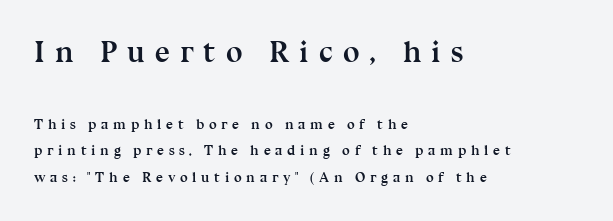
{"serif": "yes", "italic": "no", "bold": "yes", "weight": "semibold", "width": "normal", "stroke_contrast": "medium", "x_height": "medium", "monospaced": "no", "underline": "no", "align": "left", "line_spacing": "loose", "line_spacing_ratio": 1.92, "letter_spacing": "wide", "letter_spacing_em": 0.33, "larger_block": "first", "size_ratio": 2.14, "glyph_px": 30}
